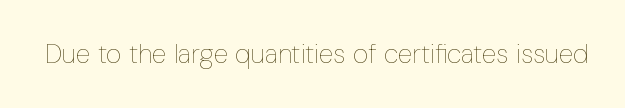
{"italic": "no", "bold": "no", "underline": "no", "letter_spacing": "normal", "letter_spacing_em": 0.0, "glyph_px": 27}
